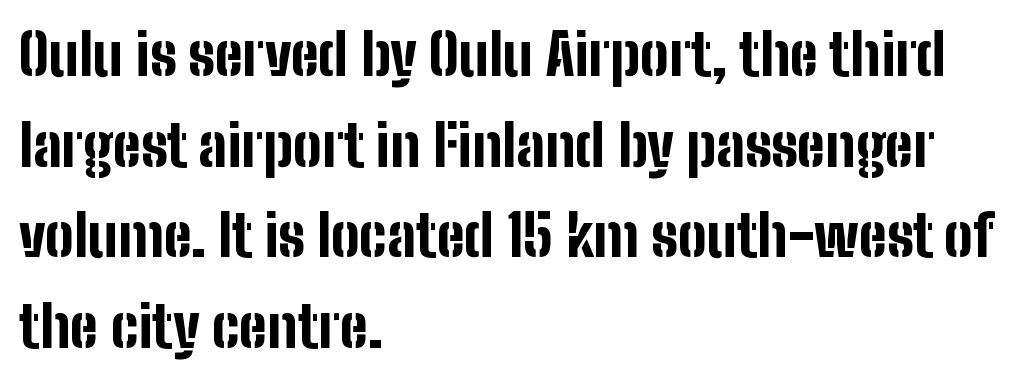
Weight check: bold — yes, fully. Only glyphs here, with clear space below each row. To sum up the face: it is a sans, with no serifs. Observe the ordinary spacing: letters are neighbours, not strangers. In terms of leading, this rendering sits right in the middle.
